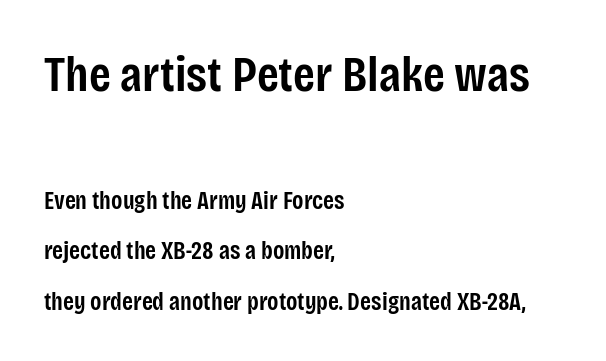
{"serif": "no", "italic": "no", "bold": "semi", "weight": "semibold", "width": "condensed", "stroke_contrast": "low", "x_height": "large", "monospaced": "no", "underline": "no", "align": "left", "line_spacing": "loose", "line_spacing_ratio": 2.02, "letter_spacing": "normal", "letter_spacing_em": 0.0, "larger_block": "first", "size_ratio": 2.0, "glyph_px": 50}
